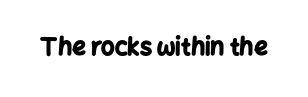
Q: Is the text bold? A: Yes.
Q: Is the text italic (slanted)? A: No, it is upright.
Q: Is the text underlined? A: No.
Q: Is the spacing between letters normal or unusually wide? A: Normal.
